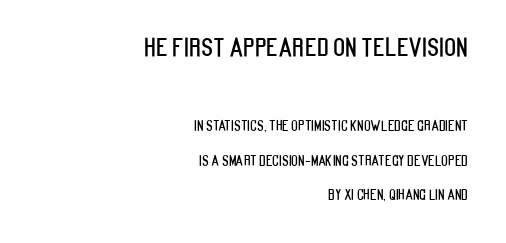
Q: Is the text italic (slanted)? A: No, it is upright.
Q: Is the text underlined? A: No.
Q: How is the paragraph aligned? A: Right-aligned.
Q: Is the spacing between letters normal or unusually wide? A: Normal.
Q: Is the spacing between lines tight, normal or loose? A: Loose.
Q: Which block of text is set in a larger size, the first (top) or the second (bottom)? A: The first (top) one.
